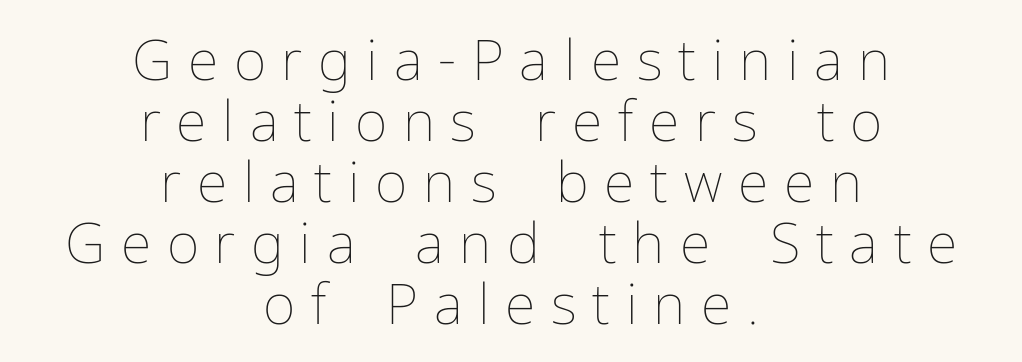
{"italic": "no", "bold": "no", "weight": "thin", "width": "normal", "stroke_contrast": "low", "x_height": "medium", "monospaced": "no", "underline": "no", "align": "center", "line_spacing": "tight", "line_spacing_ratio": 1.09, "letter_spacing": "wide", "letter_spacing_em": 0.28, "glyph_px": 56}
